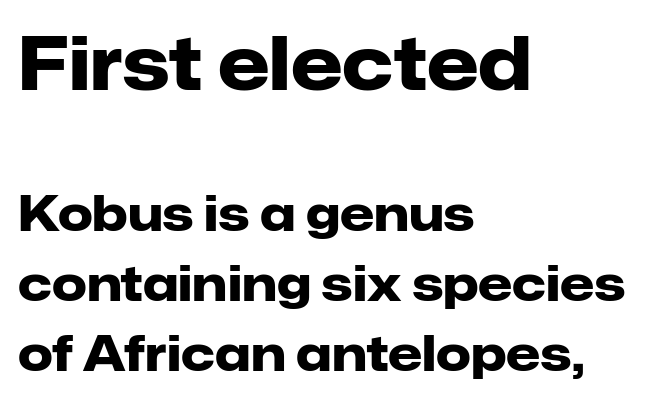
Larger block? The one above; the one below is distinctly smaller. The gaps between neighbouring characters are ordinary and unremarkable. These lines carry a lot of weight — the face is fully bold. Check under the words: just untouched page. This sample uses an upright cut, with every glyph sitting square on the baseline. The typesetter chose a ragged-right arrangement here.
